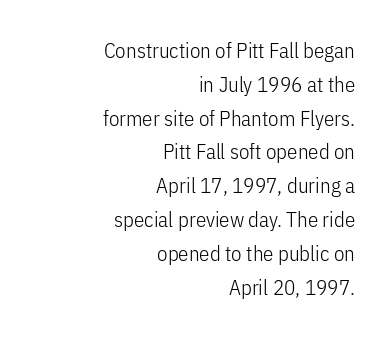
{"italic": "no", "bold": "no", "underline": "no", "align": "right", "line_spacing": "normal", "line_spacing_ratio": 1.61, "letter_spacing": "normal", "letter_spacing_em": 0.0, "glyph_px": 21}
